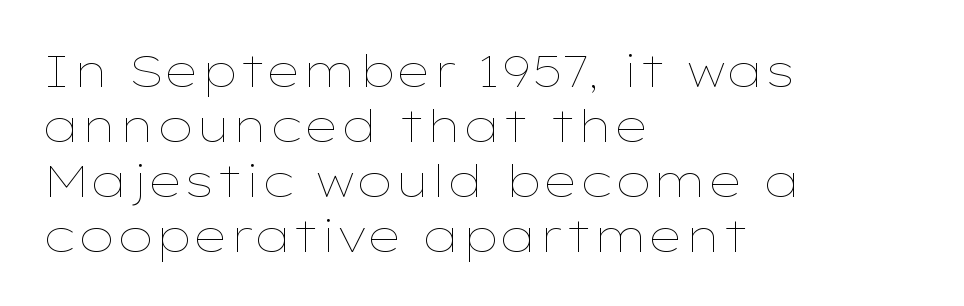
Do the characters align in a grid? No, the font is proportional. A classic flush-left, rag-right setting is used for this passage. In terms of letterspacing, this is plain default setting. Descender tails drop into unmarked territory. Counters stay open thanks to moderate or lighter strokes. Every character sits straight up, as roman type does.
